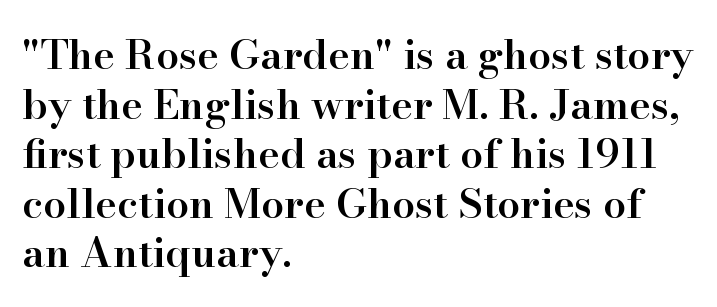
This sample has the flowing, uneven cadence of proportional lettering. These lines stack with their left ends in a neat column. A somewhat darkened texture: the type is semibold rather than bold. Glyph-to-glyph distance matches everyday printed text.
